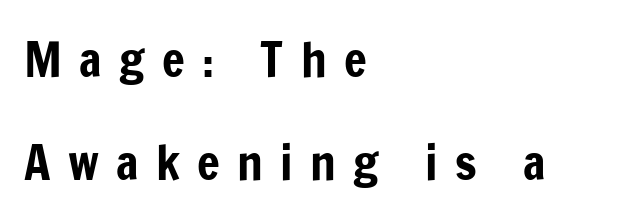
The image shows 48 px condensed sans-serif type, upright; set left-aligned, loose line spacing (2.14x), unusually wide letter spacing (+0.36 em), not underlined; low stroke contrast and a medium x-height.
